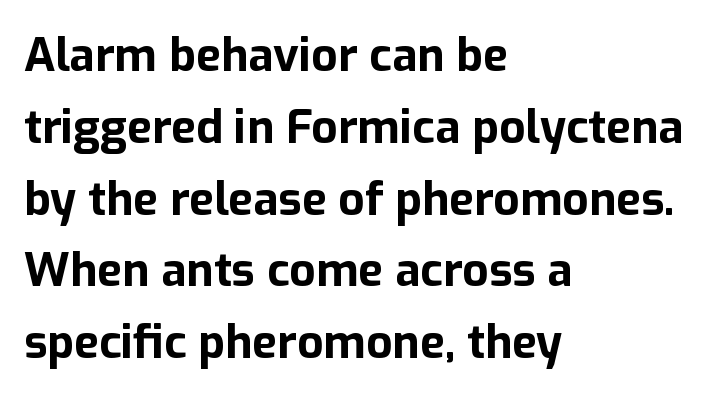
The image shows 46 px bold sans-serif type, upright; set left-aligned, normal line spacing (1.56x), normal letter spacing, not underlined; low stroke contrast and a medium x-height.
